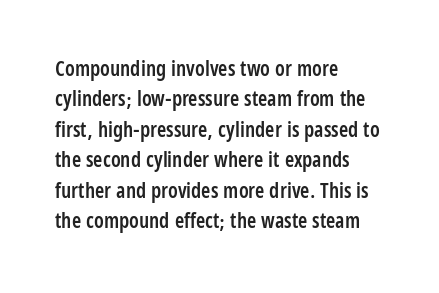
Inter-character spacing is left at the font's built-in metrics. Posture: straight, roman, zero tilt. These lines carry some extra weight — a demibold, not a full bold. The paragraph has a hard left edge and a soft right edge. Regular leading. Decoration check: the copy has no underline.
